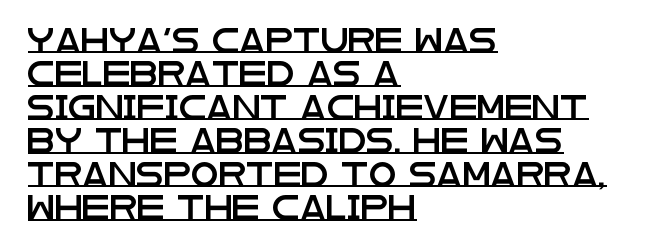
Q: Is the text italic (slanted)? A: No, it is upright.
Q: Is the text underlined? A: Yes.
Q: How is the paragraph aligned? A: Left-aligned.
Q: Is the spacing between letters normal or unusually wide? A: Normal.
Q: Is the spacing between lines tight, normal or loose? A: Normal.
